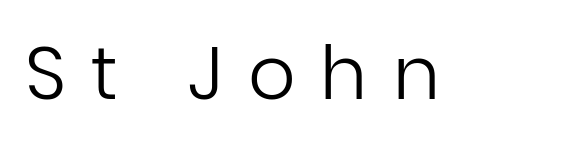
{"serif": "no", "italic": "no", "bold": "no", "weight": "regular", "width": "normal", "stroke_contrast": "low", "x_height": "medium", "monospaced": "no", "underline": "no", "letter_spacing": "wide", "letter_spacing_em": 0.34, "glyph_px": 74}
